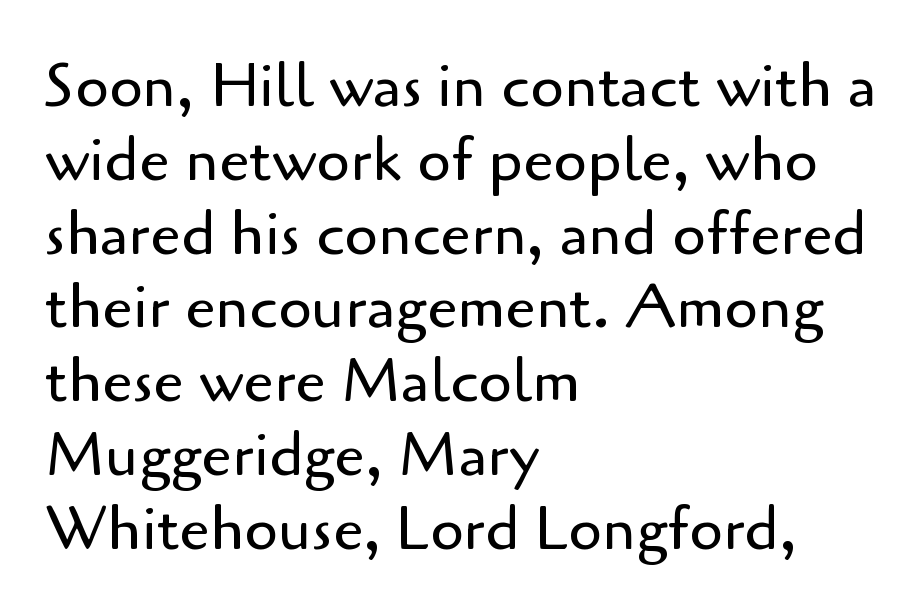
The image shows 61 px regular-weight sans-serif type, upright; set left-aligned, line spacing 1.21x, normal letter spacing, not underlined; low stroke contrast and a small x-height.
